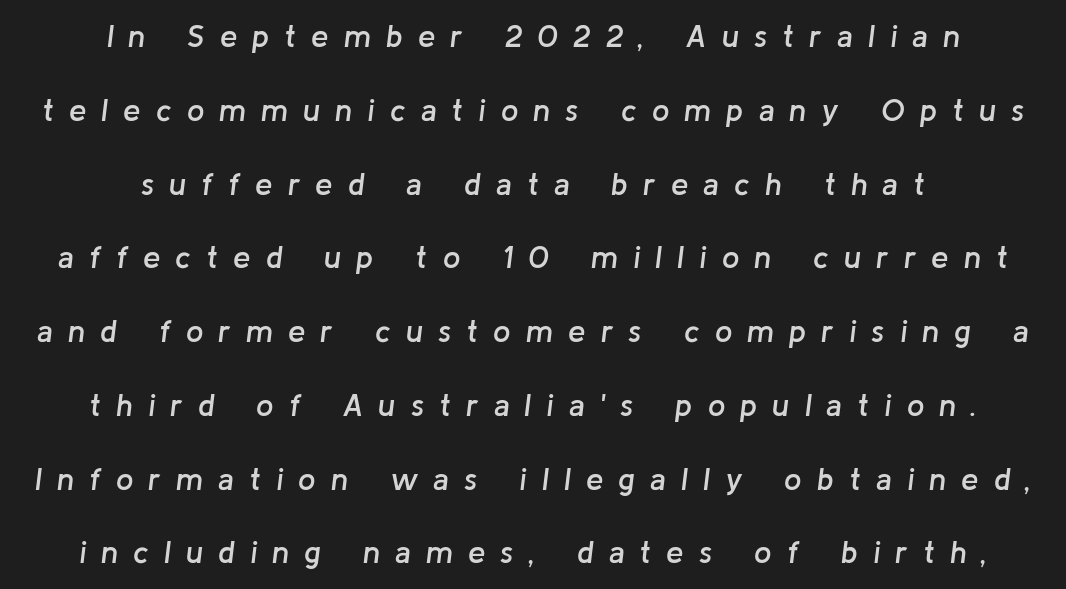
The image shows 31 px semibold type, italic (leaning right); set centered, loose line spacing (2.38x), unusually wide letter spacing (+0.49 em), not underlined; low stroke contrast and a medium x-height.
